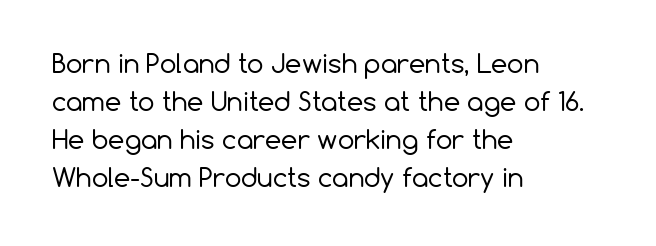
Visually the block forms a straight wall on the left and a jagged coastline on the right. Caption: standard tracking, unaltered. The type sits square on the baseline with zero lean. Weight: not bold — regular or lighter.
